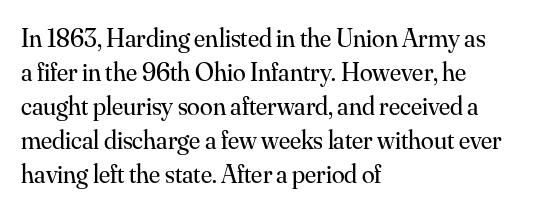
{"italic": "no", "bold": "no", "underline": "no", "align": "left", "line_spacing": "normal", "line_spacing_ratio": 1.31, "letter_spacing": "normal", "letter_spacing_em": 0.0, "glyph_px": 26}
